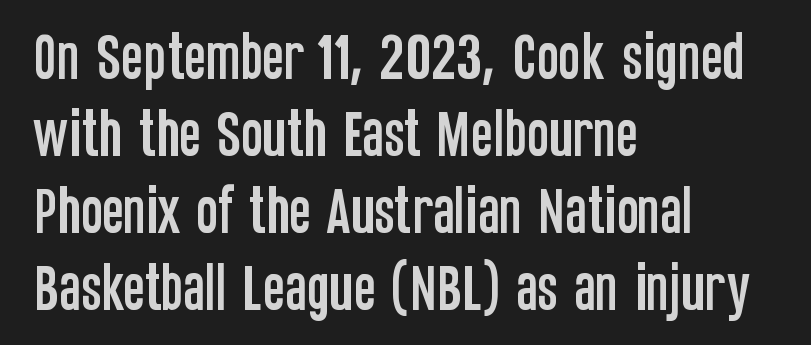
The image shows 52 px condensed sans-serif type, upright; set left-aligned, normal line spacing (1.48x), normal letter spacing, not underlined; low stroke contrast and a large x-height.
